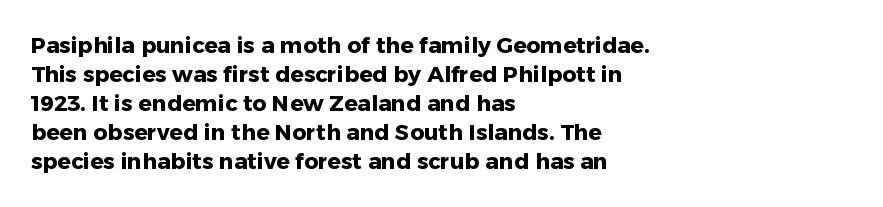
The image shows 22 px bold type, upright; set left-aligned, normal line spacing (1.32x), normal letter spacing, not underlined.
